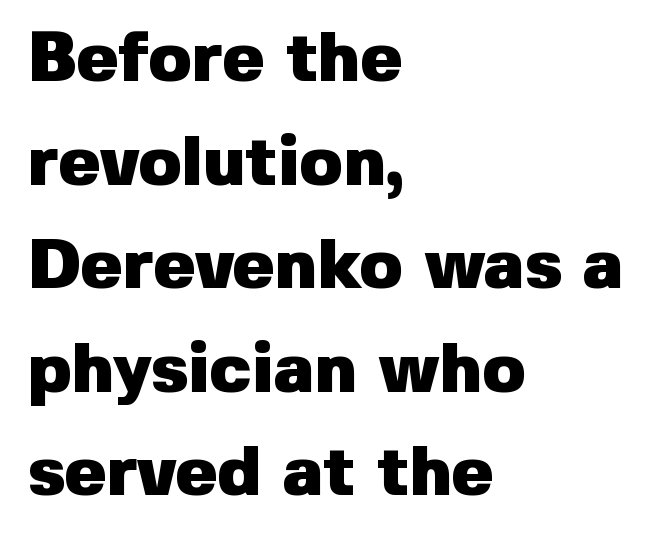
Spacing verdict: proportional, widths tailored to each character. Style check: upright. Grotesque or geometric, the face here clearly has no serifs. Unmarked baselines from the first word to the last. Every row of glyphs begins at an identical x-position on the left. The sample has been set heavy, in full bold.
